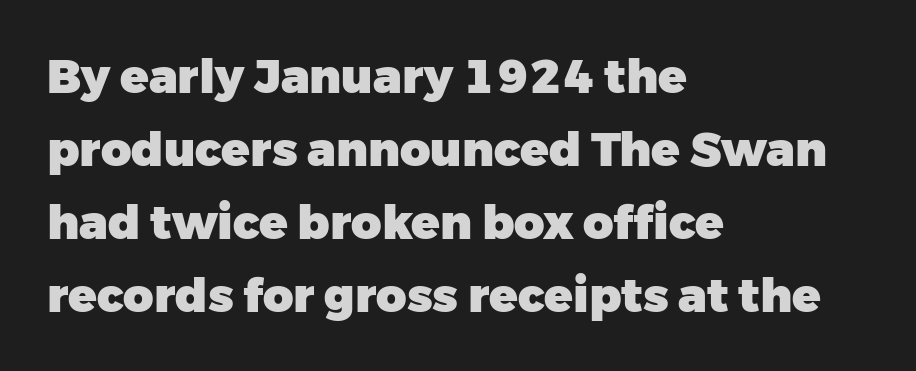
{"serif": "no", "italic": "no", "bold": "yes", "weight": "heavy", "width": "normal", "stroke_contrast": "low", "x_height": "medium", "monospaced": "no", "underline": "no", "align": "left", "line_spacing": "normal", "line_spacing_ratio": 1.55, "letter_spacing": "normal", "letter_spacing_em": 0.0, "glyph_px": 47}
